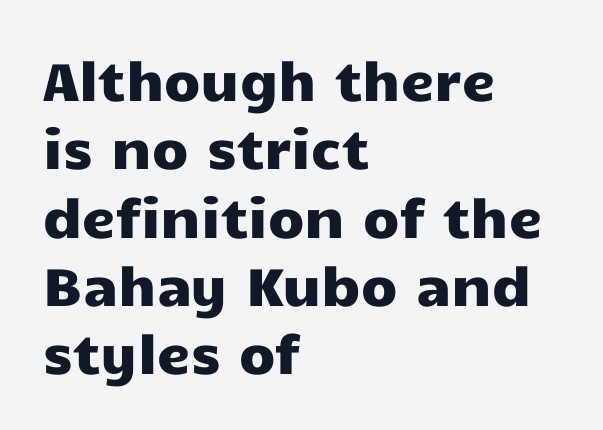
Q: Is the text italic (slanted)? A: No, it is upright.
Q: Is the typeface a serif or a sans-serif typeface? A: Sans-serif.
Q: Is the text underlined? A: No.
Q: How is the paragraph aligned? A: Left-aligned.
Q: Is the spacing between letters normal or unusually wide? A: Normal.
Q: Is the spacing between lines tight, normal or loose? A: Normal.
Q: Width (condensed, normal, or wide)? A: Wide.
Q: Stroke contrast? A: Low.
Q: x-height? A: Medium.
Q: Monospaced? A: No.
